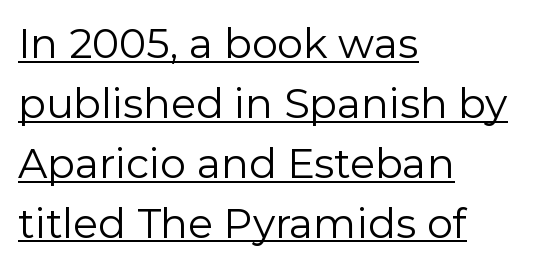
{"serif": "no", "italic": "no", "bold": "no", "weight": "regular", "width": "normal", "stroke_contrast": "low", "x_height": "medium", "monospaced": "no", "underline": "yes", "align": "left", "line_spacing": "normal", "line_spacing_ratio": 1.46, "letter_spacing": "normal", "letter_spacing_em": 0.0, "glyph_px": 41}
